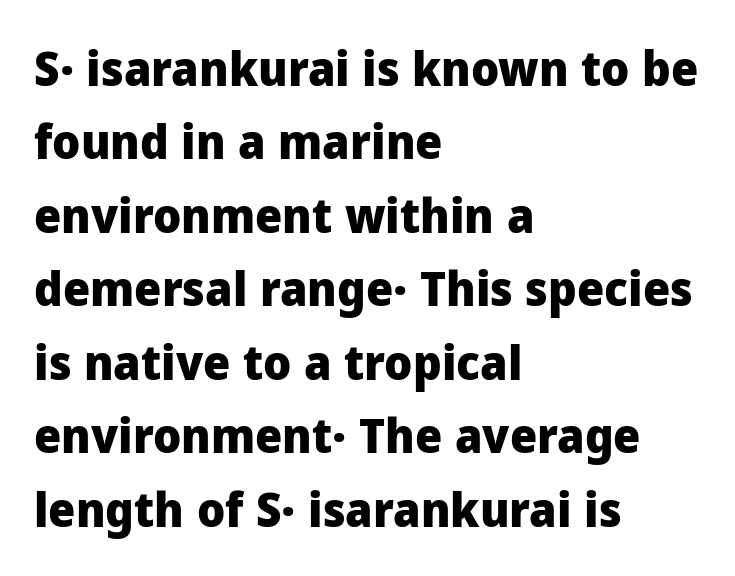
The image shows 48 px heavy sans-serif type, upright; set left-aligned, normal line spacing (1.53x), normal letter spacing, not underlined; low stroke contrast and a medium x-height.
